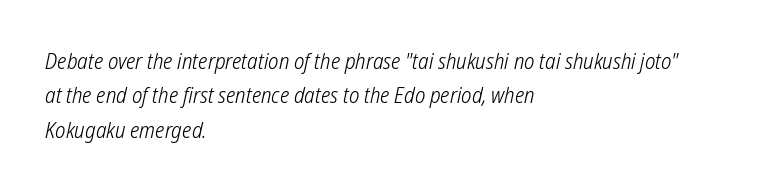
Anything drawn beneath the words? Only blank space. No letter is thick-stroked: the sample isn't bold. Notice how descenders clear the ascenders below comfortably — that's standard leading. A student would call this left alignment; a typographer would say flush left, rag right.
